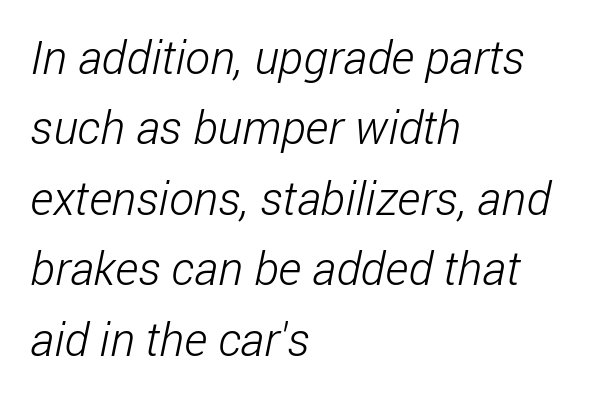
This rendering leaves character spacing at its baseline value. The ragged edge is on the right, which tells us the setting is flush left. The leading is moderate, giving the passage an even texture. The words here are not underlined. The letters advance in unequal steps, a hallmark of proportional type.
